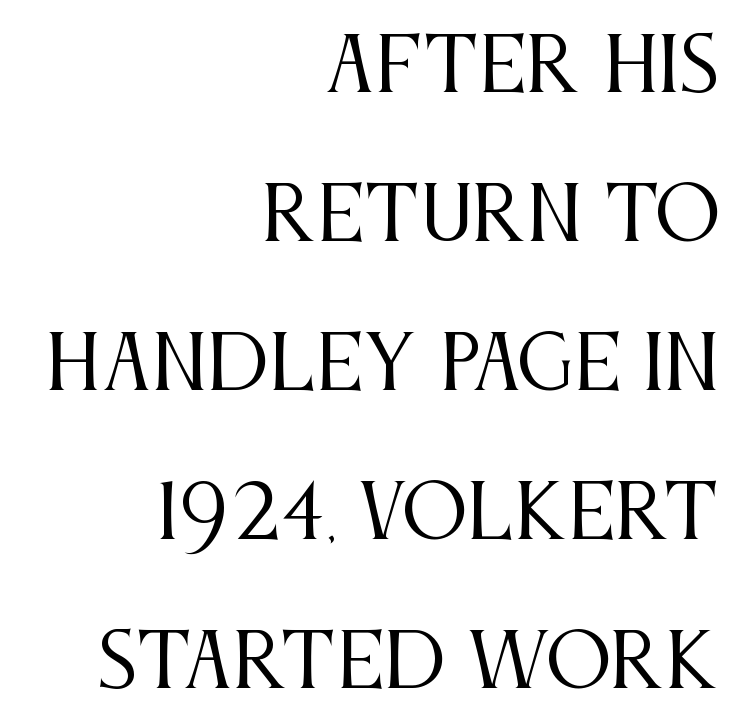
{"serif": "yes", "italic": "no", "bold": "no", "weight": "regular", "width": "condensed", "stroke_contrast": "medium", "x_height": "large", "monospaced": "no", "underline": "no", "align": "right", "line_spacing": "loose", "line_spacing_ratio": 2.04, "letter_spacing": "normal", "letter_spacing_em": 0.0, "glyph_px": 73}
